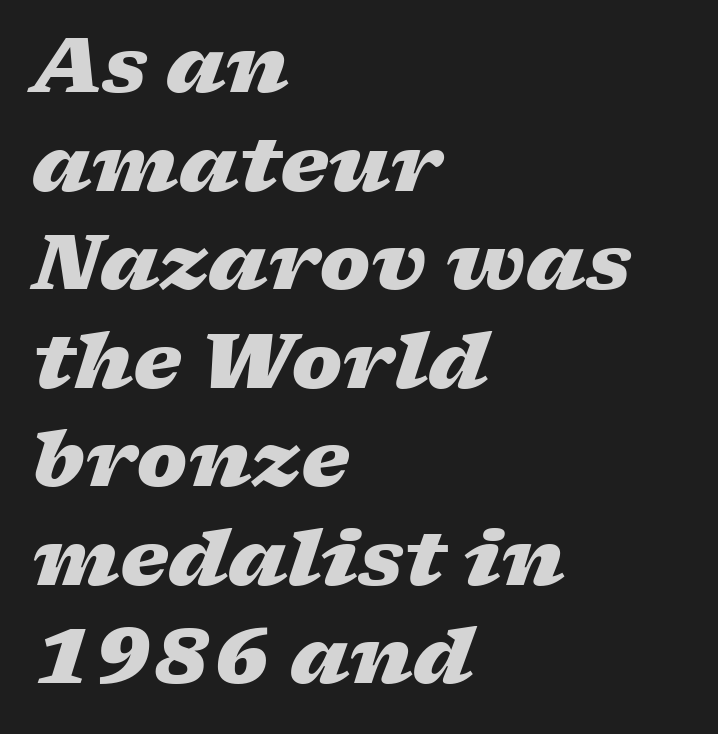
Posture: slanted. Quick note: interline space is typical. A dark, heavy texture on the line: the type is bold. In CSS terms this would be text-align: left. Type without underlining.
